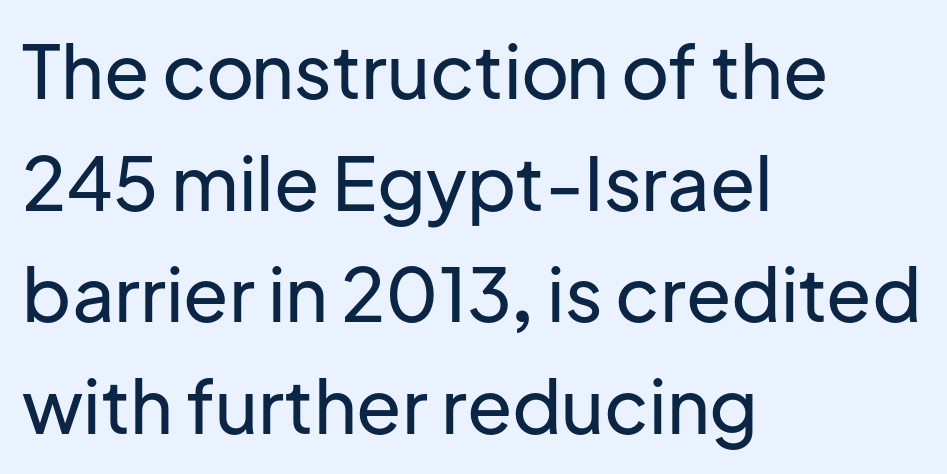
The image shows 74 px sans-serif type, upright; set left-aligned, normal line spacing (1.51x), normal letter spacing, not underlined; low stroke contrast and a medium x-height.
